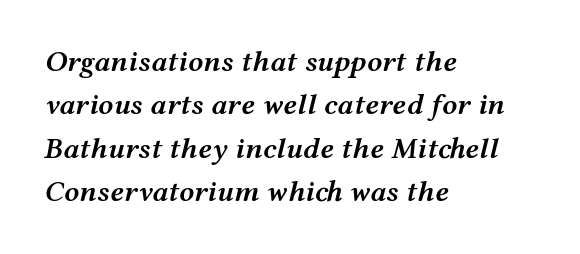
The image shows 30 px semibold, wide type, italic (leaning right); set left-aligned, normal line spacing (1.45x), normal letter spacing, not underlined; medium stroke contrast and a medium x-height.
